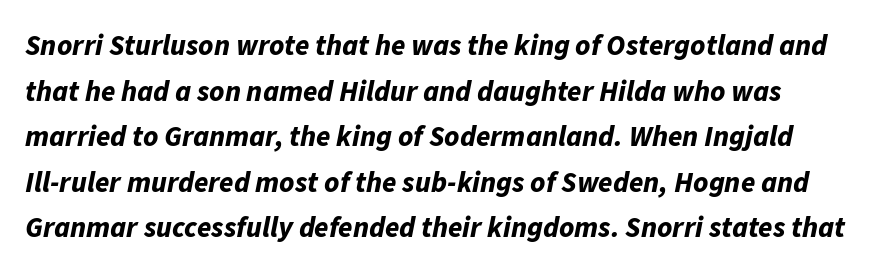
Q: Is the text bold? A: Yes.
Q: Is the text italic (slanted)? A: Yes, it leans right by about 11 degrees.
Q: Is the text underlined? A: No.
Q: Is the spacing between letters normal or unusually wide? A: Normal.
Q: Is the spacing between lines tight, normal or loose? A: Normal.
Q: Width (condensed, normal, or wide)? A: Normal.
Q: Stroke contrast? A: Low.
Q: x-height? A: Medium.
Q: Monospaced? A: No.
